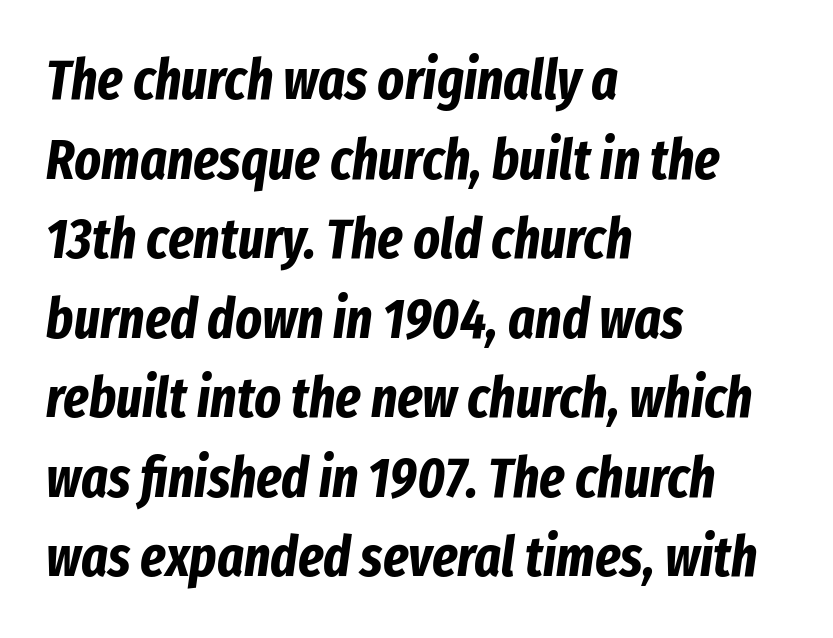
Proportional: the letters do not fall into vertical columns. The designer left line spacing at the default. The space beneath each line is pristine and unruled. This sample uses an oblique cut, with every glyph tilted off the vertical. Strong, thick strokes mark this as bold type.
